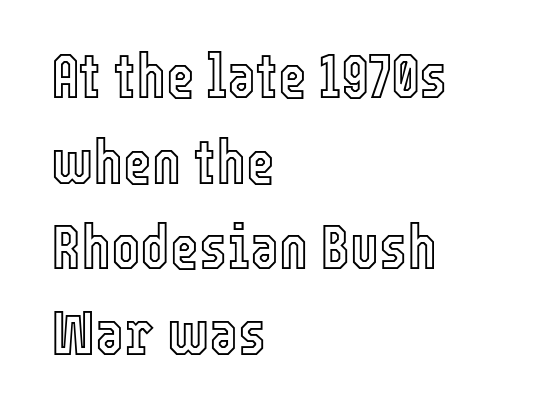
Q: Is the text italic (slanted)? A: No, it is upright.
Q: Is the text underlined? A: No.
Q: How is the paragraph aligned? A: Left-aligned.
Q: Is the spacing between letters normal or unusually wide? A: Normal.
Q: Is the spacing between lines tight, normal or loose? A: Normal.
Q: Width (condensed, normal, or wide)? A: Condensed.
Q: x-height? A: Medium.
Q: Monospaced? A: No.
